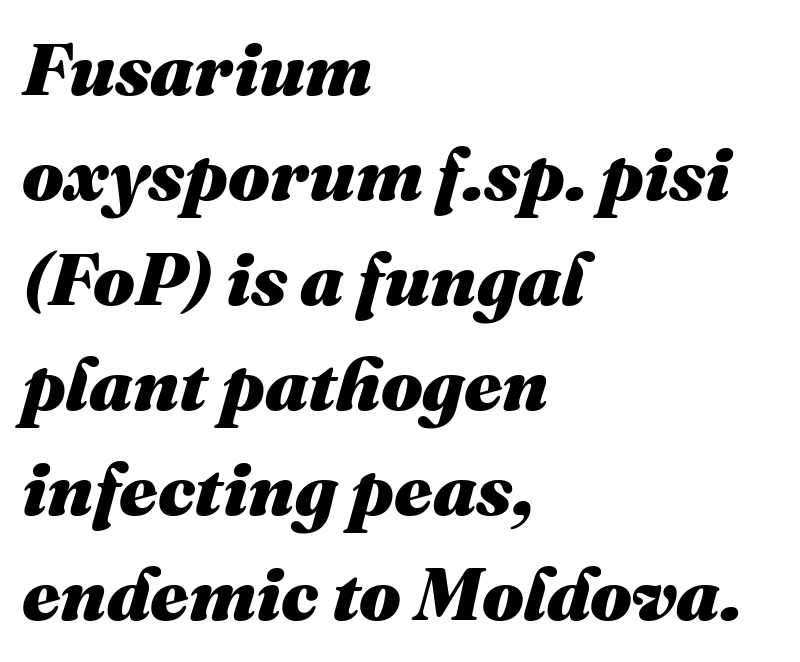
{"italic": "yes", "lean": "right", "slant_degrees": 16, "bold": "yes", "weight": "heavy", "width": "normal", "stroke_contrast": "medium", "x_height": "medium", "monospaced": "no", "underline": "no", "align": "left", "line_spacing": "normal", "line_spacing_ratio": 1.42, "letter_spacing": "normal", "letter_spacing_em": 0.0, "glyph_px": 74}
